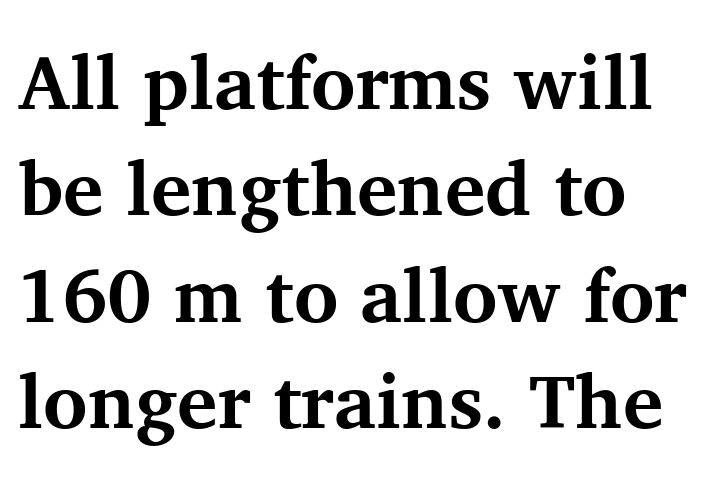
Q: Is the text bold? A: Yes.
Q: Is the text italic (slanted)? A: No, it is upright.
Q: Is the typeface a serif or a sans-serif typeface? A: Serif.
Q: Is the text underlined? A: No.
Q: How is the paragraph aligned? A: Left-aligned.
Q: Is the spacing between letters normal or unusually wide? A: Normal.
Q: Is the spacing between lines tight, normal or loose? A: Normal.
Q: Width (condensed, normal, or wide)? A: Normal.
Q: Stroke contrast? A: Medium.
Q: x-height? A: Medium.
Q: Monospaced? A: No.
